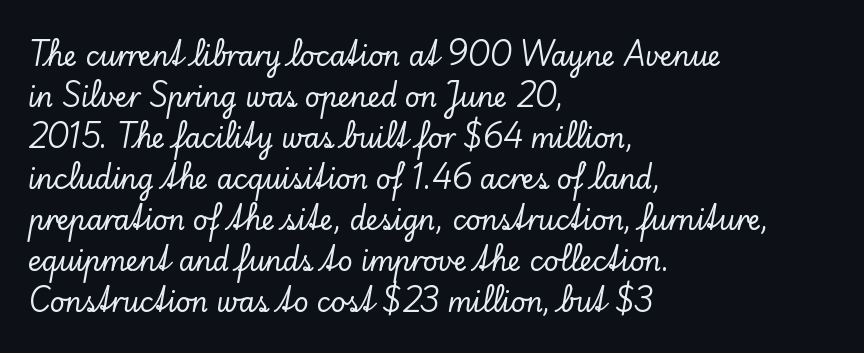
Descenders hang freely into open space. Alignment: flush left. Leading: standard. The letterforms sit shoulder to shoulder at normal distance.
